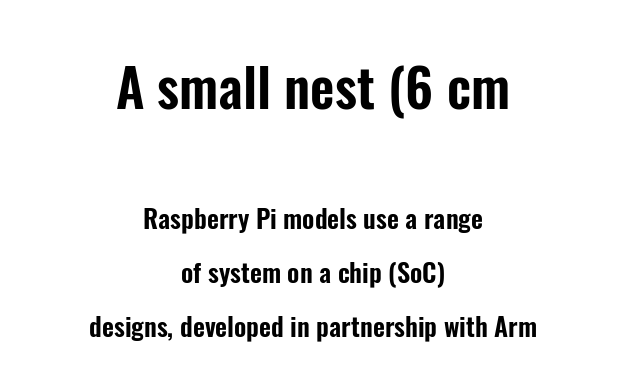
Students, observe: this is what heavily led, spacious text looks like. Is this a sans? Yes — the strokes have no serifs. Spacing verdict: proportional, widths tailored to each character. This sample uses plain, unmodified letter spacing. Of the two passages, the one on top uses the larger point size.
